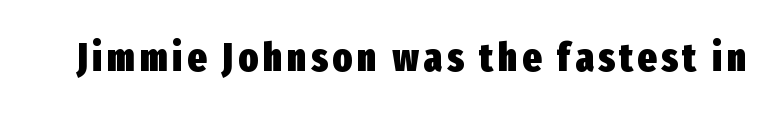
Q: Is the text bold? A: Yes.
Q: Is the text italic (slanted)? A: No, it is upright.
Q: Is the typeface a serif or a sans-serif typeface? A: Sans-serif.
Q: Is the text underlined? A: No.
Q: Width (condensed, normal, or wide)? A: Condensed.
Q: Stroke contrast? A: Low.
Q: x-height? A: Medium.
Q: Monospaced? A: No.
